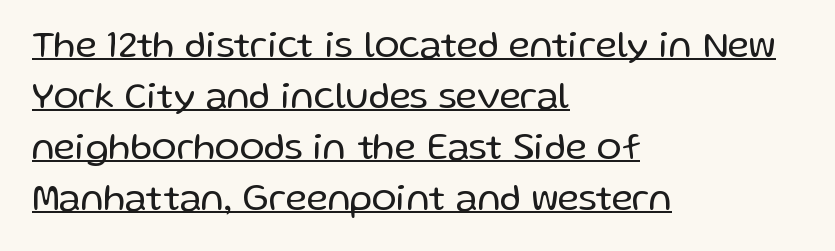
The image shows 37 px regular-weight sans-serif type, upright; set left-aligned, normal line spacing (1.38x), normal letter spacing, underlined; low stroke contrast and a medium x-height.
